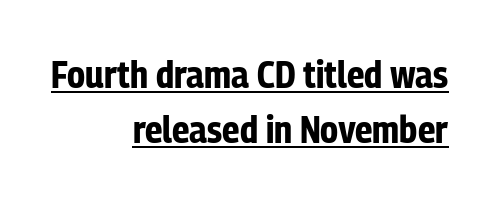
A baseline rule has been typeset under these characters. Is this a fixed-width face? No — the glyphs have proportional, varying widths. All the whitespace from short lines collects on the left. Compared with an ordinary text face, these strokes are far heavier — a full bold.
